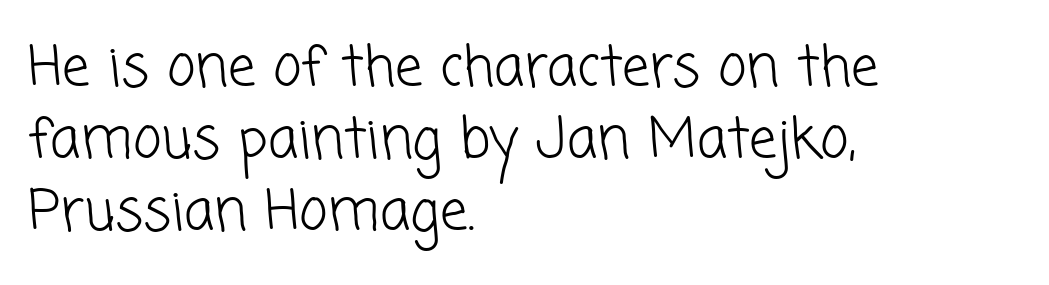
{"serif": "no", "bold": "no", "weight": "light", "width": "normal", "stroke_contrast": "low", "x_height": "medium", "monospaced": "no", "underline": "no", "align": "left", "line_spacing": "normal", "line_spacing_ratio": 1.31, "letter_spacing": "normal", "letter_spacing_em": 0.0, "glyph_px": 55}
